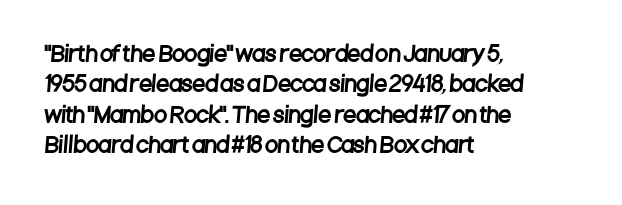
Q: Is the text underlined? A: No.
Q: How is the paragraph aligned? A: Left-aligned.
Q: Is the spacing between letters normal or unusually wide? A: Normal.
Q: Is the spacing between lines tight, normal or loose? A: Normal.
